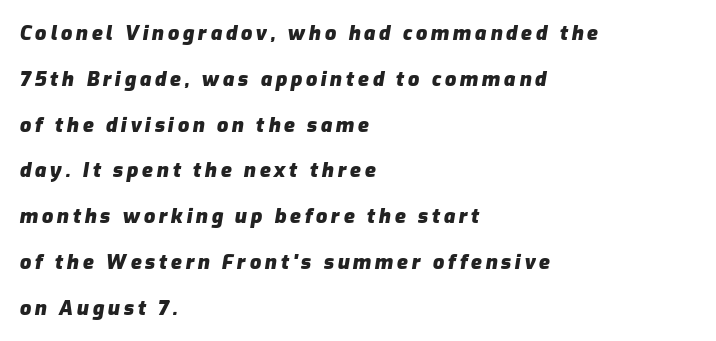
The image shows 20 px bold type, italic (leaning right); set left-aligned, loose line spacing (2.29x), not underlined.
